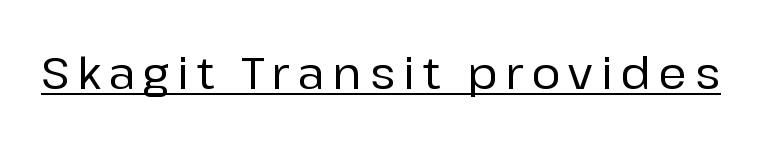
Note the varied advance widths — an 'i' is clearly narrower than an 'm'. The lettering holds an erect, upright posture throughout. Compared with undecorated copy, this sample adds a rule below the words. This rendering employs a face without finishing strokes, i.e., a sans-serif.
